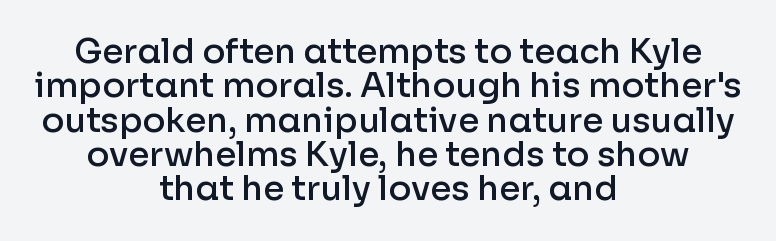
The image shows 34 px semibold sans-serif type, upright; set centered, tight line spacing (1.01x), normal letter spacing, not underlined; low stroke contrast and a medium x-height.
